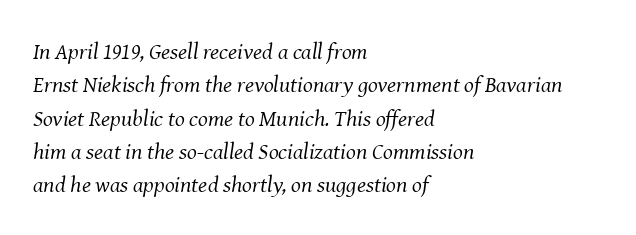
The rendering applies a slant to the glyphs. Letters have the restrained weight of plain body copy at most. Each row of text sits above clean, open space. The face used here is rendered with its standard letterfit. These lines are set flush left with a ragged right edge. Leading matches the norm, producing a regular column.
